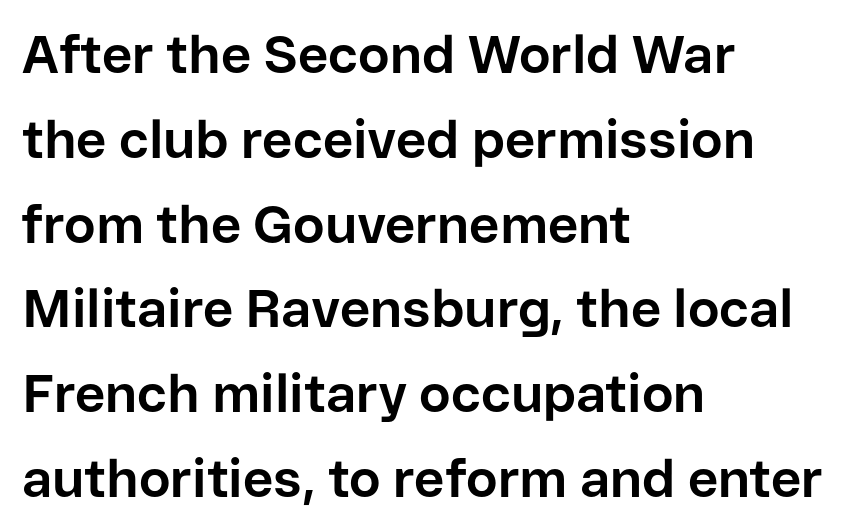
{"serif": "no", "italic": "no", "bold": "yes", "weight": "bold", "width": "normal", "stroke_contrast": "low", "x_height": "medium", "monospaced": "no", "underline": "no", "align": "left", "line_spacing": "normal", "line_spacing_ratio": 1.6, "letter_spacing": "normal", "letter_spacing_em": 0.0, "glyph_px": 53}
